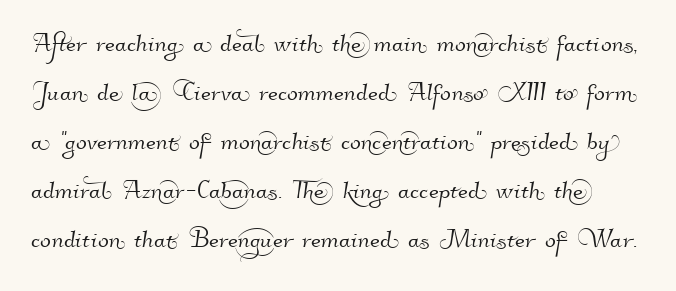
The foot of each line stays bare and open. A typesetter would label this face a sans. The type is set solid horizontally, with unmodified tracking. Baseline-to-baseline distance is the conventional proportion of letter height.
